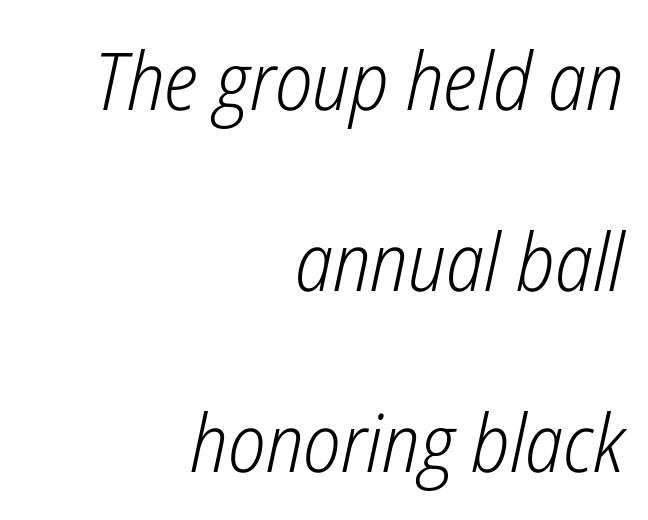
{"italic": "yes", "lean": "right", "slant_degrees": 12, "bold": "no", "weight": "light", "width": "condensed", "stroke_contrast": "low", "x_height": "medium", "monospaced": "no", "underline": "no", "align": "right", "line_spacing": "loose", "line_spacing_ratio": 2.26, "letter_spacing": "normal", "letter_spacing_em": 0.0, "glyph_px": 80}
